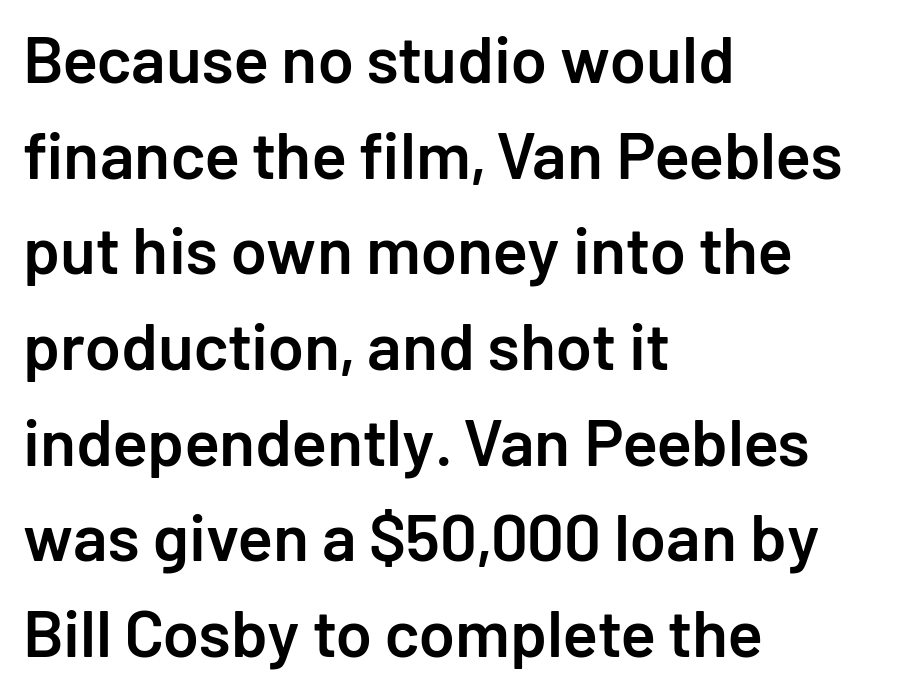
In terms of posture, this sample is upright. Line starts are locked; line ends wander. This rendering features lettering with no underline. The lines sit at an ordinary, default distance from one another. As a designer I'd log this as weight 600, semibold. Think of a printed novel: that variable character pitch is what you see here.
